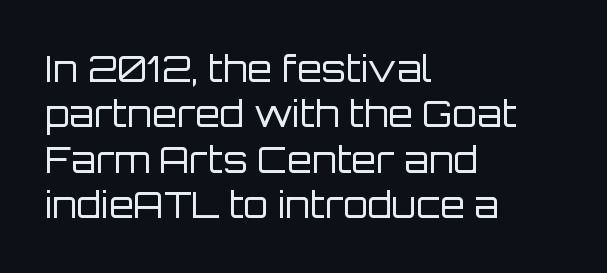
Q: Is the text bold? A: No.
Q: Is the text italic (slanted)? A: No, it is upright.
Q: Is the typeface a serif or a sans-serif typeface? A: Sans-serif.
Q: Is the text underlined? A: No.
Q: How is the paragraph aligned? A: Left-aligned.
Q: Is the spacing between letters normal or unusually wide? A: Normal.
Q: Is the spacing between lines tight, normal or loose? A: Normal.
Q: Width (condensed, normal, or wide)? A: Normal.
Q: Stroke contrast? A: Low.
Q: x-height? A: Large.
Q: Monospaced? A: No.
